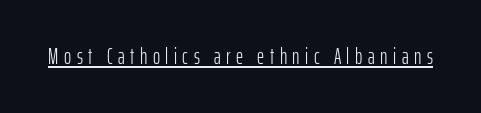
The image shows 22 px text type, upright; set unusually wide letter spacing (+0.25 em), underlined.
